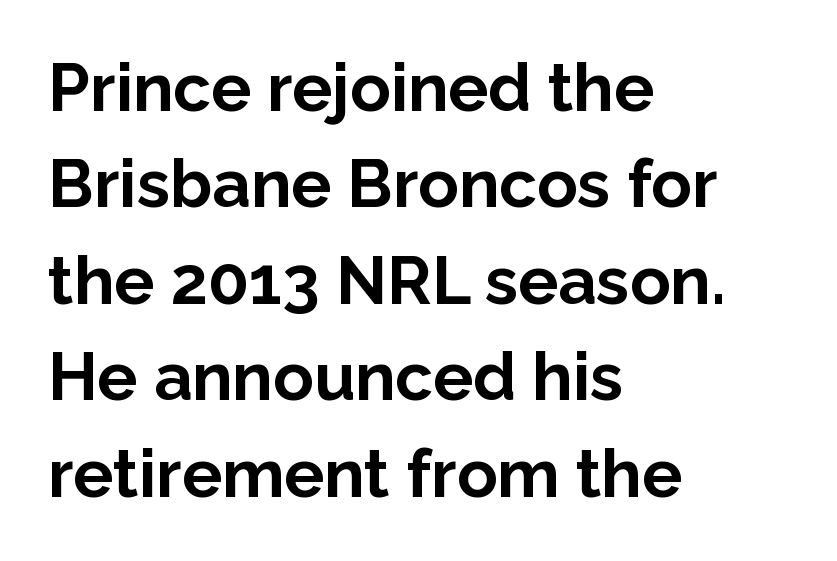
The image shows 67 px bold sans-serif type, upright; set left-aligned, normal line spacing (1.44x), normal letter spacing, not underlined; low stroke contrast and a medium x-height.
